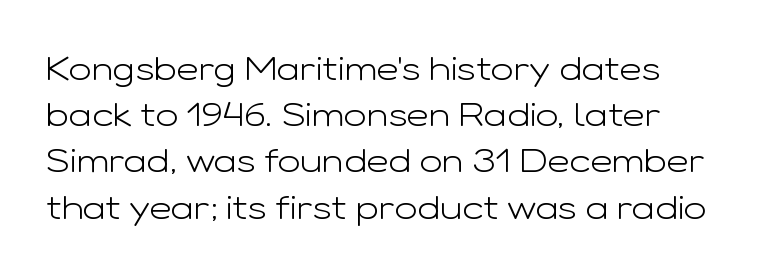
Proportional: the letters do not fall into vertical columns. Anything drawn beneath the words? Only blank space. Stroke thickness stays within the range of a standard reading face or lighter. Honestly, the letter spacing is just normal — you wouldn't notice it. Notice how descenders clear the ascenders below comfortably — that's standard leading.
